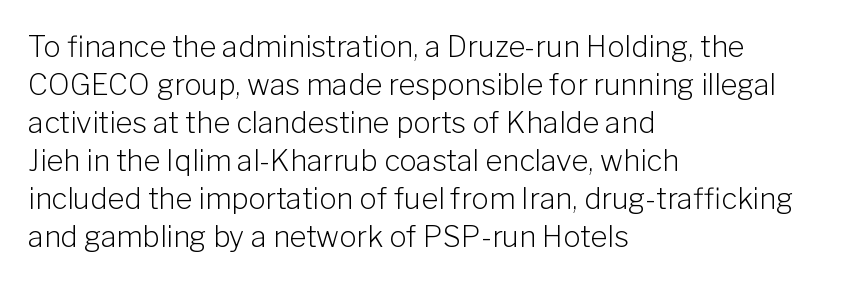
I'd call this a sans setting — the letters go barefoot. Which margin do the lines hug? The left one — the right edge is uneven. The space directly below the letters is spotless. Note the varied advance widths — an 'i' is clearly narrower than an 'm'.
